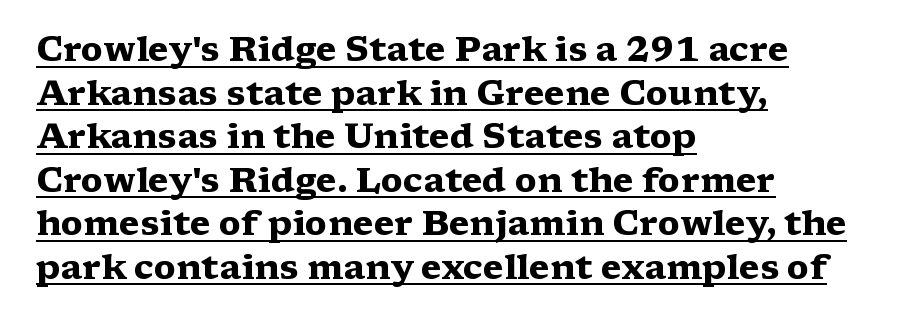
Q: Is the text bold? A: Yes.
Q: Is the text italic (slanted)? A: No, it is upright.
Q: Is the typeface a serif or a sans-serif typeface? A: Serif.
Q: Is the text underlined? A: Yes.
Q: How is the paragraph aligned? A: Left-aligned.
Q: Is the spacing between letters normal or unusually wide? A: Normal.
Q: Is the spacing between lines tight, normal or loose? A: Normal.
Q: Width (condensed, normal, or wide)? A: Wide.
Q: Stroke contrast? A: Medium.
Q: x-height? A: Medium.
Q: Monospaced? A: No.
